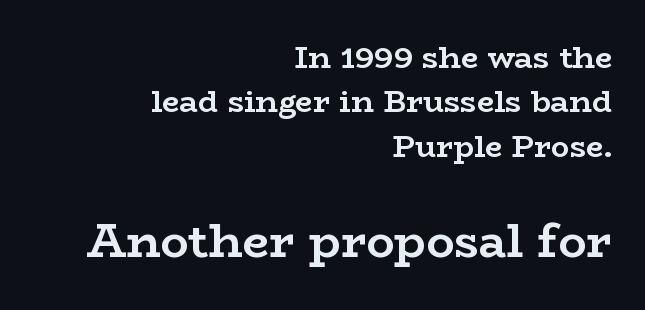
The letters stand upright; this is a roman face. Inter-character spacing is left at the font's built-in metrics. These words are printed bold, with thick strokes throughout. The zone under the glyphs is completely vacant. This block has exactly the height ordinary leading produces. Caption: upper text group reduced, lower text group enlarged.
